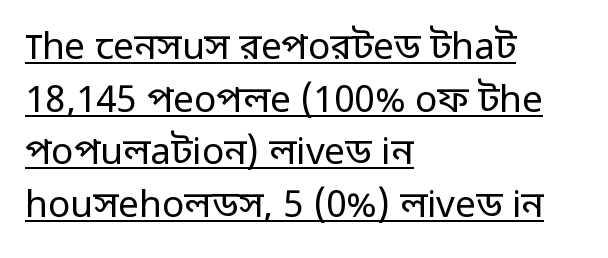
Q: Is the text bold? A: No.
Q: Is the text italic (slanted)? A: No, it is upright.
Q: Is the typeface a serif or a sans-serif typeface? A: Sans-serif.
Q: Is the text underlined? A: Yes.
Q: How is the paragraph aligned? A: Left-aligned.
Q: Is the spacing between letters normal or unusually wide? A: Normal.
Q: Is the spacing between lines tight, normal or loose? A: Normal.
Q: Width (condensed, normal, or wide)? A: Normal.
Q: Stroke contrast? A: Low.
Q: x-height? A: Medium.
Q: Monospaced? A: No.
